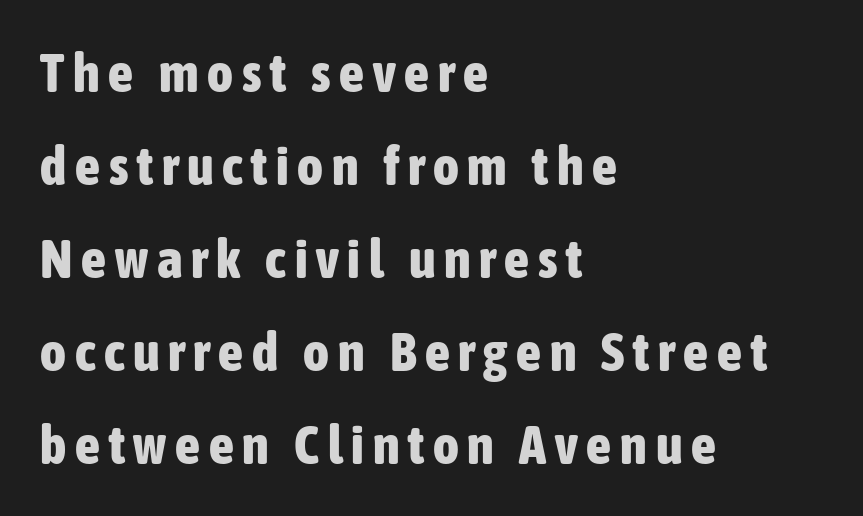
Q: Is the text bold? A: Yes.
Q: Is the text italic (slanted)? A: No, it is upright.
Q: Is the typeface a serif or a sans-serif typeface? A: Sans-serif.
Q: Is the text underlined? A: No.
Q: How is the paragraph aligned? A: Left-aligned.
Q: Is the spacing between lines tight, normal or loose? A: Normal.
Q: Width (condensed, normal, or wide)? A: Condensed.
Q: Stroke contrast? A: Low.
Q: x-height? A: Medium.
Q: Monospaced? A: No.
